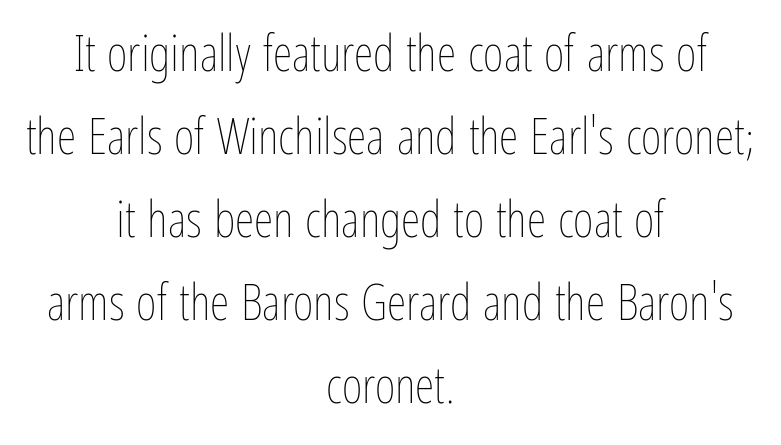
{"italic": "no", "bold": "no", "weight": "thin", "width": "condensed", "stroke_contrast": "low", "x_height": "medium", "monospaced": "no", "underline": "no", "align": "center", "line_spacing": "normal", "line_spacing_ratio": 1.66, "letter_spacing": "normal", "letter_spacing_em": 0.0, "glyph_px": 50}
